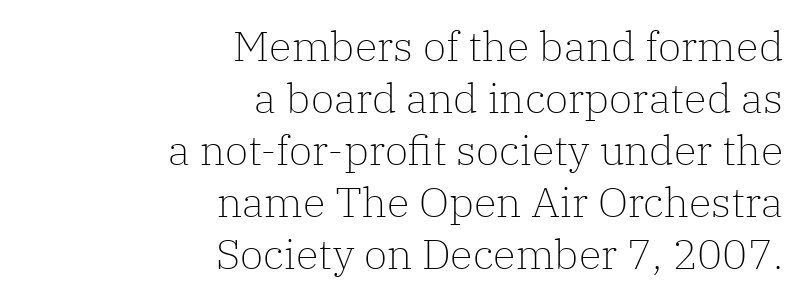
The image shows 42 px light serif type, upright; set right-aligned, line spacing 1.24x, normal letter spacing, not underlined; low stroke contrast and a medium x-height.
